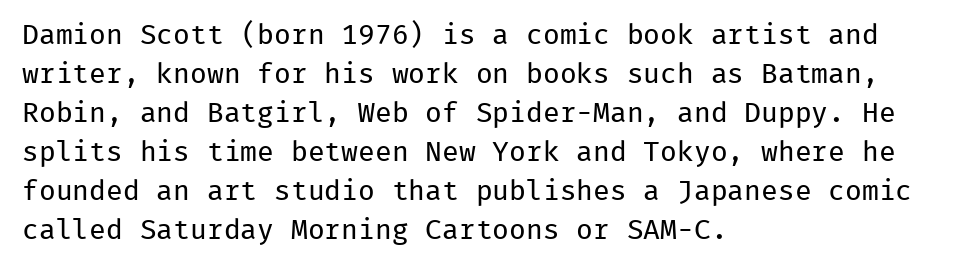
The image shows 28 px regular-weight sans-serif type, upright, monospaced; set left-aligned, normal line spacing (1.39x), normal letter spacing, not underlined; low stroke contrast and a medium x-height.
